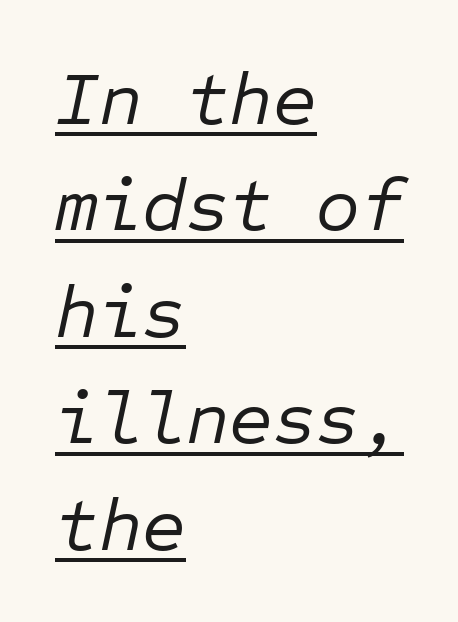
The axis of the letterforms is tilted away from vertical. This rendering features underlined lettering. The lines in this sample share a left origin and differ only in where they stop. Normally led — the rows are evenly, conventionally spaced. The letters march in equal steps, a hallmark of fixed-pitch type.
